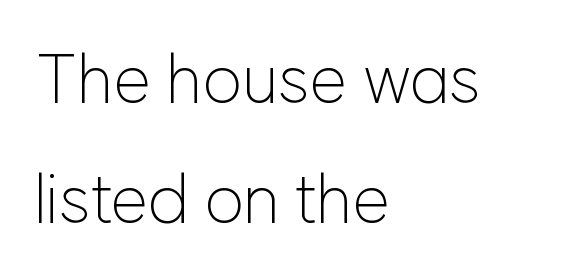
Tall strokes in this sample are plumb rather than angled. Character widths vary here, with narrow letters taking less room than wide ones. Here the glyphs are tracked normally, forming tight word shapes. Font category for this specimen: sans-serif.
